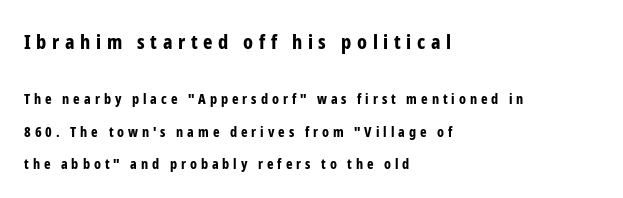
One-word summary of the alignment: left. The baseline area is clear. The characters look thick and weighty, a clear bold. The axis of the letterforms is exactly vertical. Between these two stacked blocks, the higher one wins on size.
